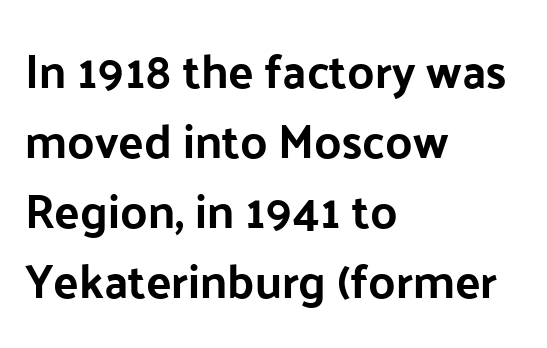
{"serif": "no", "italic": "no", "width": "normal", "stroke_contrast": "low", "x_height": "medium", "monospaced": "no", "underline": "no", "align": "left", "line_spacing": "normal", "line_spacing_ratio": 1.49, "letter_spacing": "normal", "letter_spacing_em": 0.0, "glyph_px": 47}
